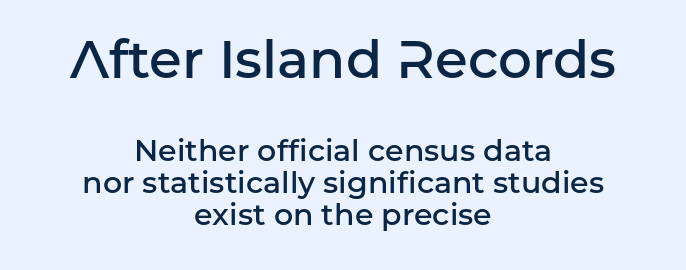
{"serif": "no", "italic": "no", "bold": "semi", "weight": "semibold", "width": "normal", "stroke_contrast": "low", "x_height": "medium", "monospaced": "no", "underline": "no", "align": "center", "line_spacing": "tight", "line_spacing_ratio": 1.08, "letter_spacing": "normal", "letter_spacing_em": 0.0, "larger_block": "first", "size_ratio": 1.77, "glyph_px": 53}
